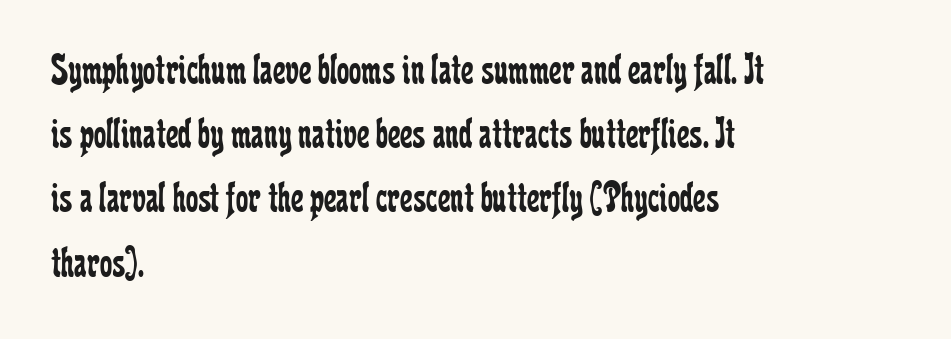
Q: Is the text bold? A: No.
Q: Is the text italic (slanted)? A: No, it is upright.
Q: Is the typeface a serif or a sans-serif typeface? A: Serif.
Q: Is the text underlined? A: No.
Q: How is the paragraph aligned? A: Left-aligned.
Q: Is the spacing between letters normal or unusually wide? A: Normal.
Q: Is the spacing between lines tight, normal or loose? A: Normal.
Q: Width (condensed, normal, or wide)? A: Condensed.
Q: Stroke contrast? A: Low.
Q: x-height? A: Medium.
Q: Monospaced? A: No.
